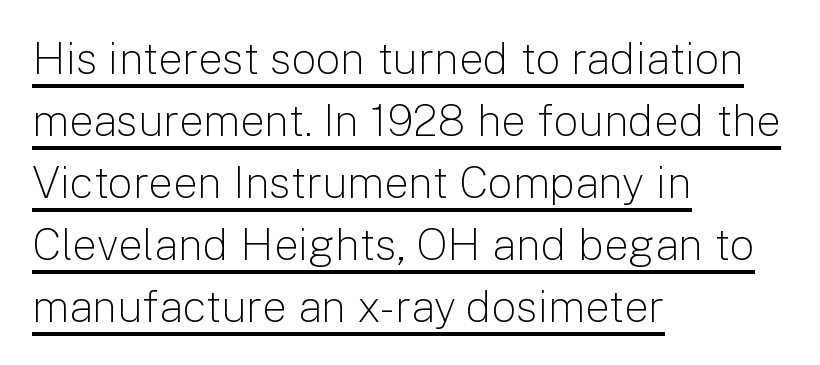
Stems and bowls with no extra thickness — not bold. Leading: standard. These lines are rendered in a variable-pitch font. The type is set solid horizontally, with unmodified tracking. Short and long lines alike share a common starting point at left.
